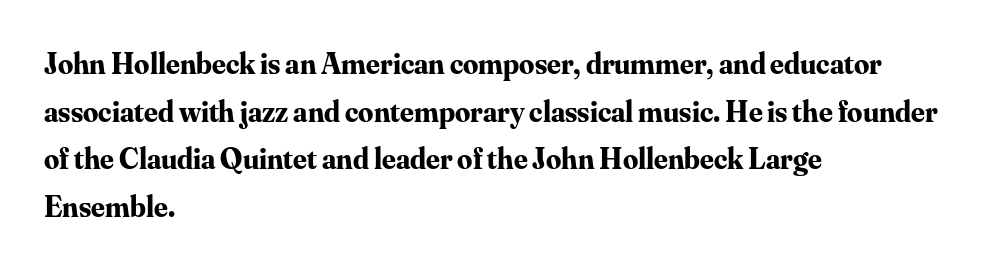
{"serif": "yes", "italic": "no", "bold": "yes", "weight": "bold", "width": "normal", "stroke_contrast": "medium", "x_height": "small", "monospaced": "no", "underline": "no", "align": "left", "line_spacing": "normal", "line_spacing_ratio": 1.59, "letter_spacing": "normal", "letter_spacing_em": 0.0, "glyph_px": 30}
